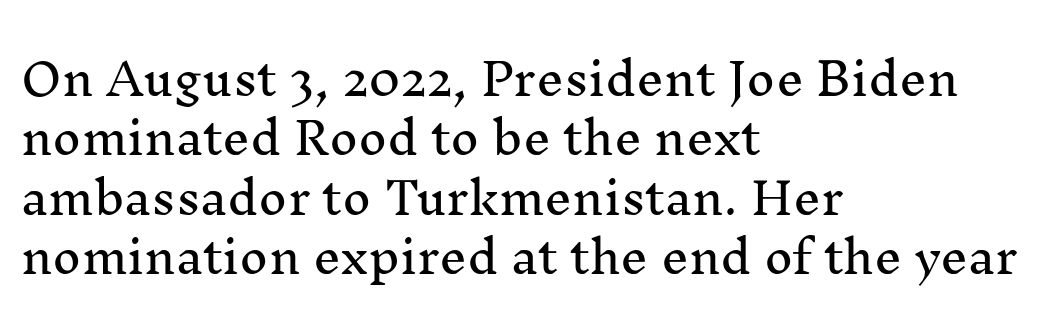
Are there feet on the stems? There are — it's a serif. The strip under each line holds only bare page. Every character sits straight up, as roman type does. Quick note: interline space is typical. Left-aligned paragraph, ragged on the right.
